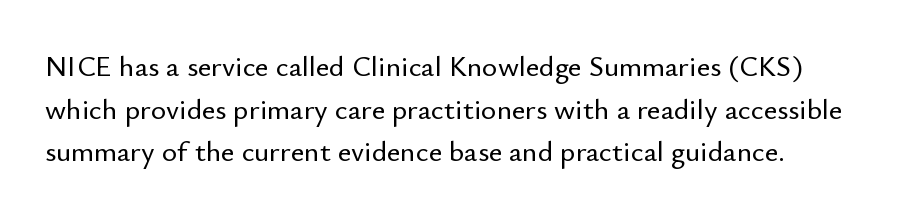
{"serif": "no", "italic": "no", "width": "normal", "stroke_contrast": "low", "x_height": "small", "monospaced": "no", "underline": "no", "align": "left", "line_spacing": "normal", "line_spacing_ratio": 1.47, "letter_spacing": "normal", "letter_spacing_em": 0.0, "glyph_px": 29}
